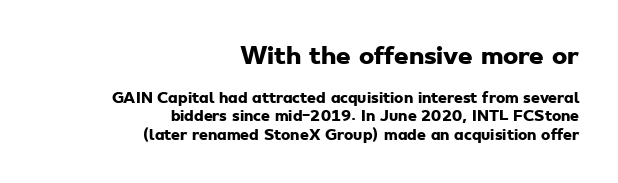
{"bold": "yes", "underline": "no", "align": "right", "line_spacing": "normal", "line_spacing_ratio": 1.3, "letter_spacing": "normal", "letter_spacing_em": 0.0, "larger_block": "first", "size_ratio": 1.64, "glyph_px": 23}
